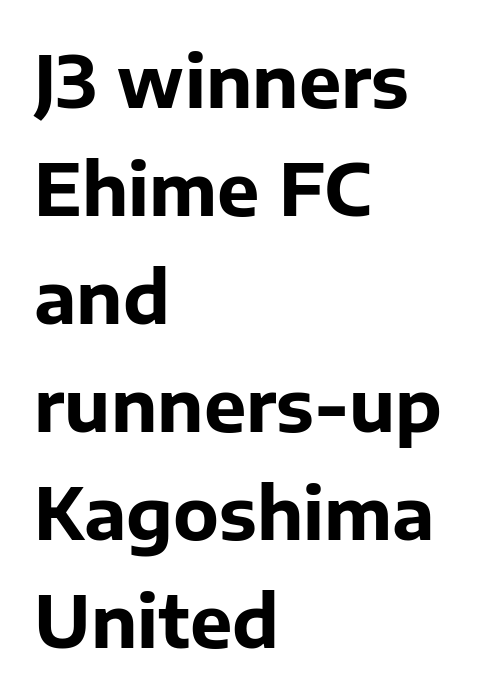
Q: Is the text bold? A: Yes.
Q: Is the text italic (slanted)? A: No, it is upright.
Q: Is the typeface a serif or a sans-serif typeface? A: Sans-serif.
Q: Is the text underlined? A: No.
Q: How is the paragraph aligned? A: Left-aligned.
Q: Is the spacing between letters normal or unusually wide? A: Normal.
Q: Is the spacing between lines tight, normal or loose? A: Normal.
Q: Width (condensed, normal, or wide)? A: Normal.
Q: Stroke contrast? A: Low.
Q: x-height? A: Medium.
Q: Monospaced? A: No.
